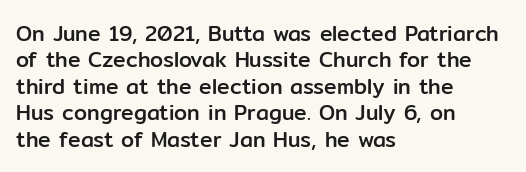
Q: Is the text italic (slanted)? A: No, it is upright.
Q: Is the text underlined? A: No.
Q: How is the paragraph aligned? A: Left-aligned.
Q: Is the spacing between letters normal or unusually wide? A: Normal.
Q: Is the spacing between lines tight, normal or loose? A: Normal.
